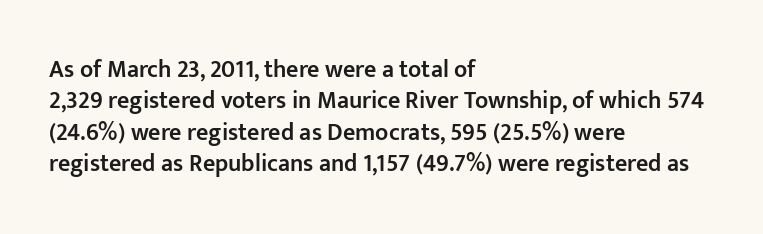
{"italic": "no", "bold": "semi", "underline": "no", "align": "left", "line_spacing": "normal", "line_spacing_ratio": 1.31, "letter_spacing": "normal", "letter_spacing_em": 0.0, "glyph_px": 24}
